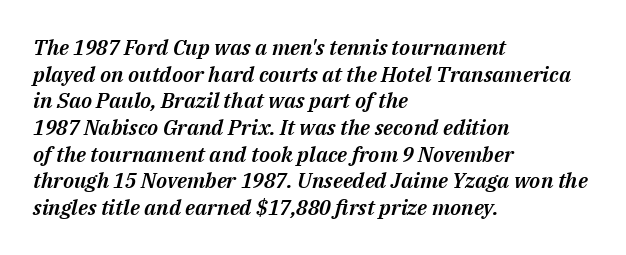
Summary of vertical rhythm: regular, with standard interline spacing. Glyph-to-glyph distance matches everyday printed text. Any mark beneath the type? The region is blank. The face used here has a pronounced slope to its letters. Notice how the passage keeps a crisp vertical edge on the left only.
